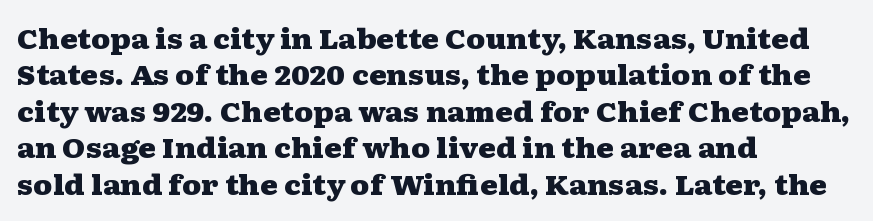
The lettering stays uniformly vertical, giving the passage a roman look. Letters rest on an invisible, unmarked baseline. This block has exactly the height ordinary leading produces. Spacing between characters is what you'd get straight out of the box. Notice how thick the strokes are: this is what a full bold looks like.
